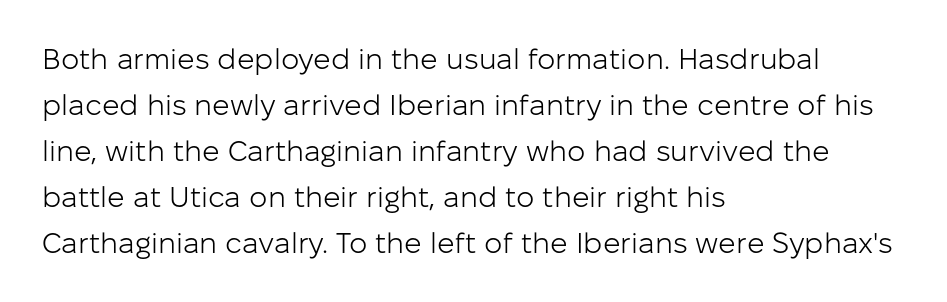
{"serif": "no", "italic": "no", "bold": "no", "weight": "light", "width": "normal", "stroke_contrast": "low", "x_height": "medium", "monospaced": "no", "underline": "no", "align": "left", "line_spacing": "normal", "line_spacing_ratio": 1.59, "letter_spacing": "normal", "letter_spacing_em": 0.0, "glyph_px": 29}
